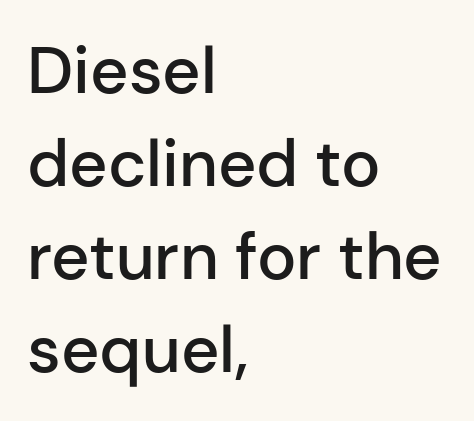
Font category for this specimen: sans-serif. All the whitespace from short lines collects on the right. Typographic density is moderately raised because the face is semibold. These lines keep a tight, regular rhythm from letter to letter. Is there much room between lines? A standard amount, neither cramped nor airy. Nope, not italic — everything's standing straight.
